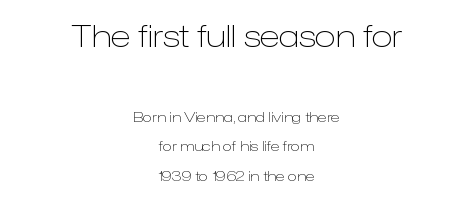
Think of a printed novel: that variable character pitch is what you see here. Vertical spacing — loose. Is the stroke heavy? The answer is a plain regular-or-lighter. Tracking value appears to be zero — textbook default spacing. Glance below the letters and you will spot only blank space.
